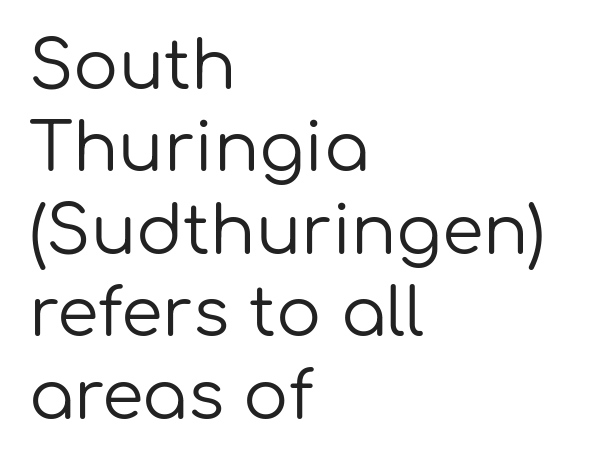
Left-aligned paragraph, ragged on the right. Check the space under the baseline: it is left empty. No feet cap the strokes, marking this as sans-serif type. Each letter keeps its own natural width here, so spacing adapts to shape.
